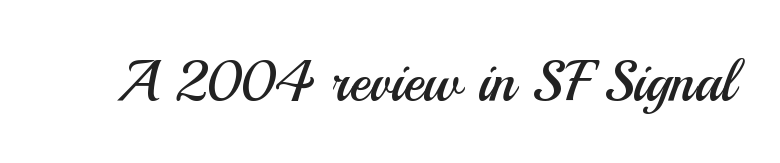
{"serif": "no", "bold": "no", "weight": "regular", "width": "normal", "stroke_contrast": "medium", "x_height": "small", "monospaced": "no", "underline": "no", "letter_spacing": "normal", "letter_spacing_em": 0.0, "glyph_px": 56}
